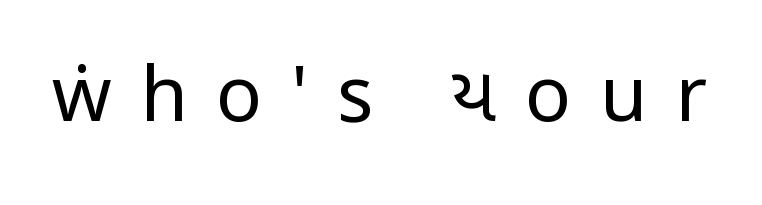
{"serif": "no", "italic": "no", "bold": "no", "weight": "regular", "width": "condensed", "stroke_contrast": "low", "x_height": "large", "monospaced": "no", "underline": "no", "letter_spacing": "wide", "letter_spacing_em": 0.38, "glyph_px": 76}
